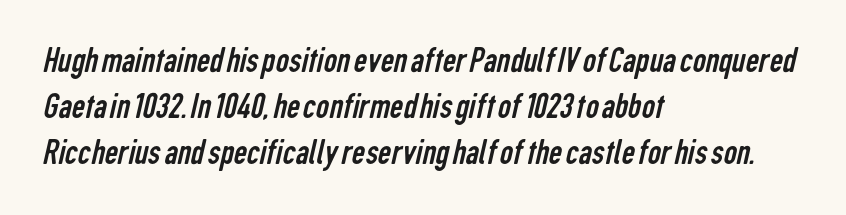
Think standard paragraph weight, or any step lighter than that. This rendering employs a face without finishing strokes, i.e., a sans-serif. Here the designer chose a conventional face with non-uniform glyph widths. The gap between lines stays unmarked. Typeset ragged right — the left edge is the straight one.
